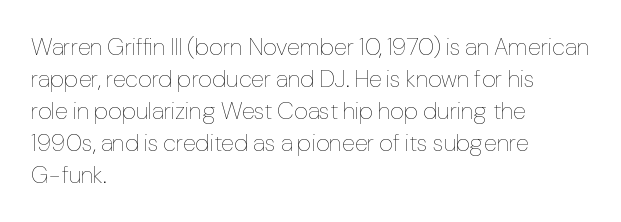
Q: Is the text bold? A: No.
Q: Is the text italic (slanted)? A: No, it is upright.
Q: Is the text underlined? A: No.
Q: How is the paragraph aligned? A: Left-aligned.
Q: Is the spacing between letters normal or unusually wide? A: Normal.
Q: Is the spacing between lines tight, normal or loose? A: Normal.
